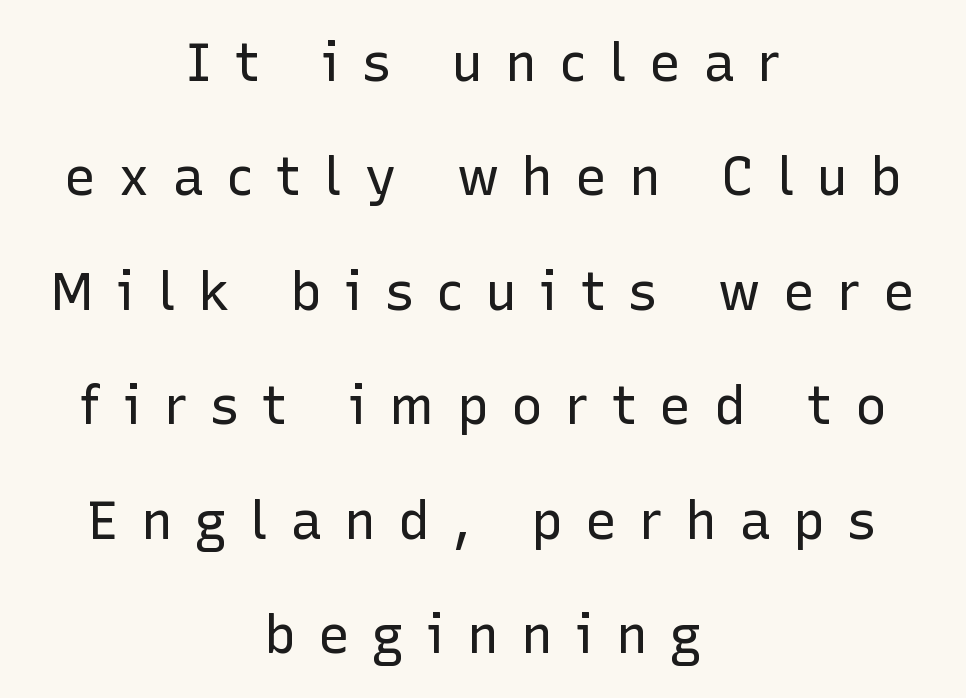
The image shows 53 px regular-weight sans-serif type, upright; set centered, loose line spacing (2.16x), unusually wide letter spacing (+0.42 em), not underlined; low stroke contrast and a medium x-height.
